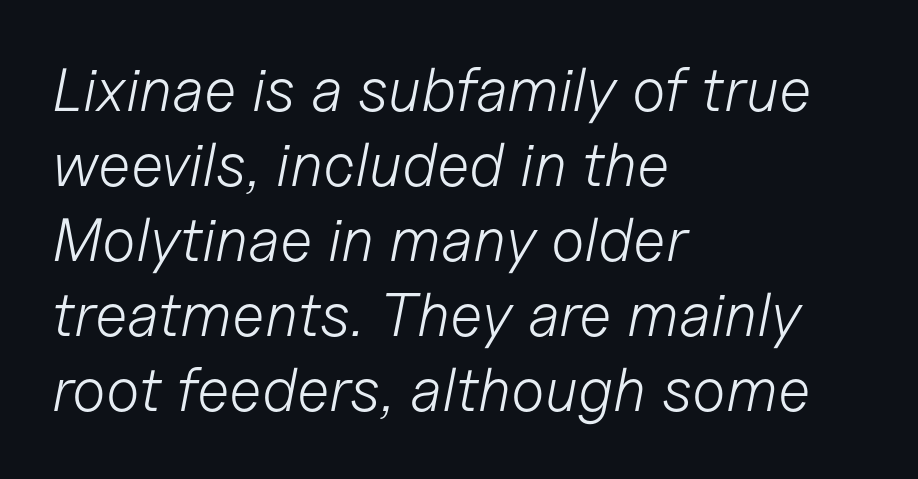
The image shows 61 px light type, italic (leaning right); set left-aligned, line spacing 1.23x, normal letter spacing, not underlined; low stroke contrast and a medium x-height.
